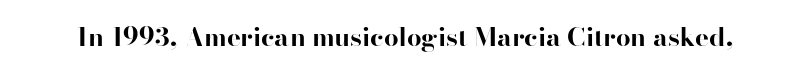
{"italic": "no", "bold": "yes", "underline": "no", "letter_spacing": "normal", "letter_spacing_em": 0.0, "glyph_px": 26}
